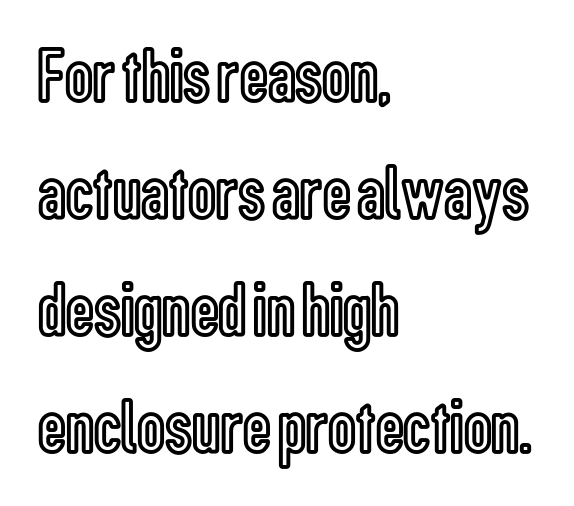
The image shows 78 px condensed type, upright; set left-aligned, normal line spacing (1.5x), normal letter spacing, not underlined; a medium x-height.
